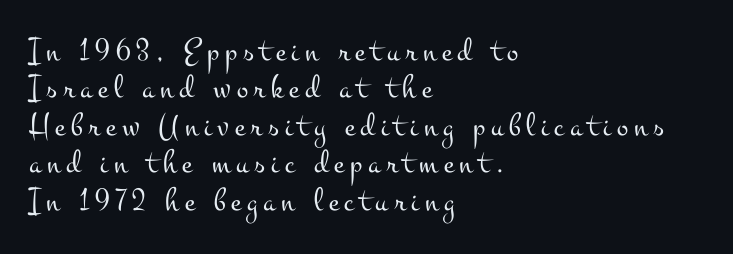
Q: Is the text bold? A: No.
Q: Is the text italic (slanted)? A: Yes.
Q: Is the typeface a serif or a sans-serif typeface? A: Serif.
Q: Is the text underlined? A: No.
Q: How is the paragraph aligned? A: Left-aligned.
Q: Is the spacing between lines tight, normal or loose? A: Tight.
Q: Width (condensed, normal, or wide)? A: Wide.
Q: Stroke contrast? A: Medium.
Q: x-height? A: Small.
Q: Monospaced? A: No.
